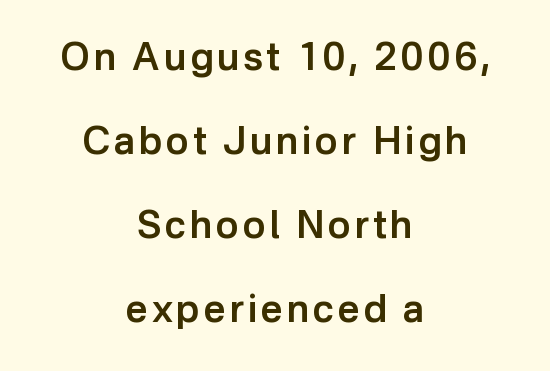
Q: Is the text bold? A: Semi-bold.
Q: Is the text italic (slanted)? A: No, it is upright.
Q: Is the typeface a serif or a sans-serif typeface? A: Sans-serif.
Q: Is the text underlined? A: No.
Q: How is the paragraph aligned? A: Centered.
Q: Is the spacing between lines tight, normal or loose? A: Loose.
Q: Width (condensed, normal, or wide)? A: Normal.
Q: Stroke contrast? A: Low.
Q: x-height? A: Medium.
Q: Monospaced? A: No.
